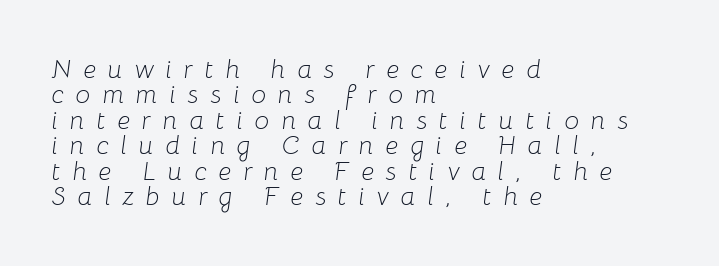
The image shows 26 px text type, italic (leaning right); set left-aligned, tight line spacing (0.98x), unusually wide letter spacing (+0.46 em), not underlined.
